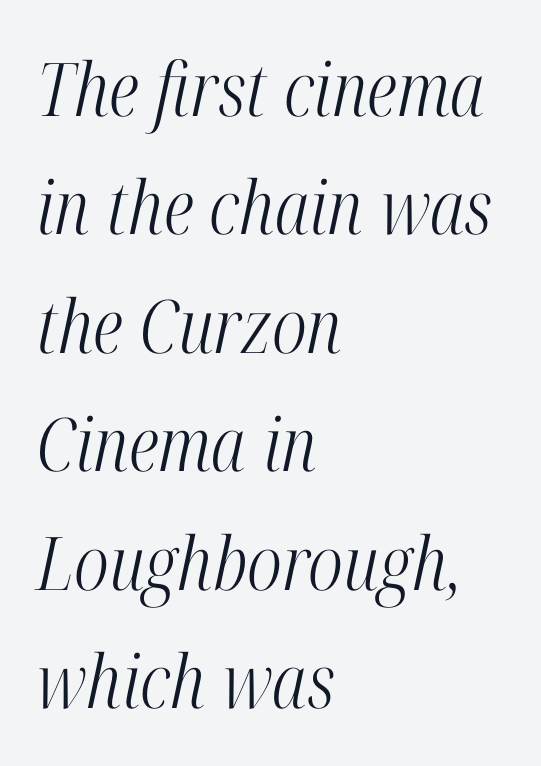
The image shows 74 px light, condensed serif type, italic (leaning right); set left-aligned, normal line spacing (1.6x), normal letter spacing, not underlined; high stroke contrast and a medium x-height.
